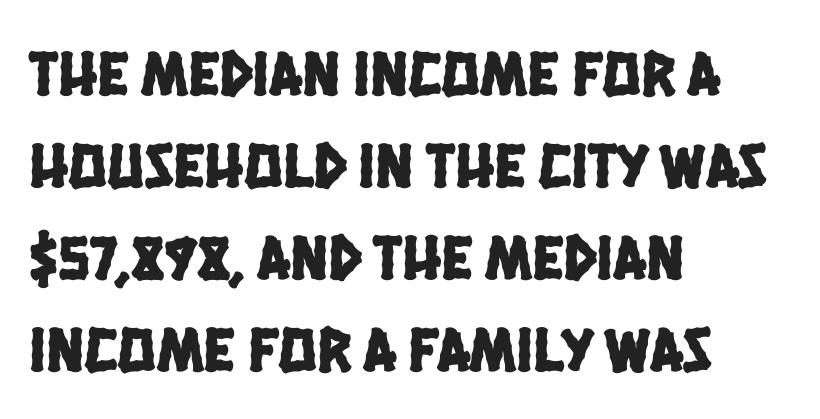
Q: Is the typeface a serif or a sans-serif typeface? A: Sans-serif.
Q: Is the text underlined? A: No.
Q: How is the paragraph aligned? A: Left-aligned.
Q: Is the spacing between letters normal or unusually wide? A: Normal.
Q: Is the spacing between lines tight, normal or loose? A: Normal.
Q: Width (condensed, normal, or wide)? A: Condensed.
Q: Stroke contrast? A: Low.
Q: x-height? A: Large.
Q: Monospaced? A: No.
